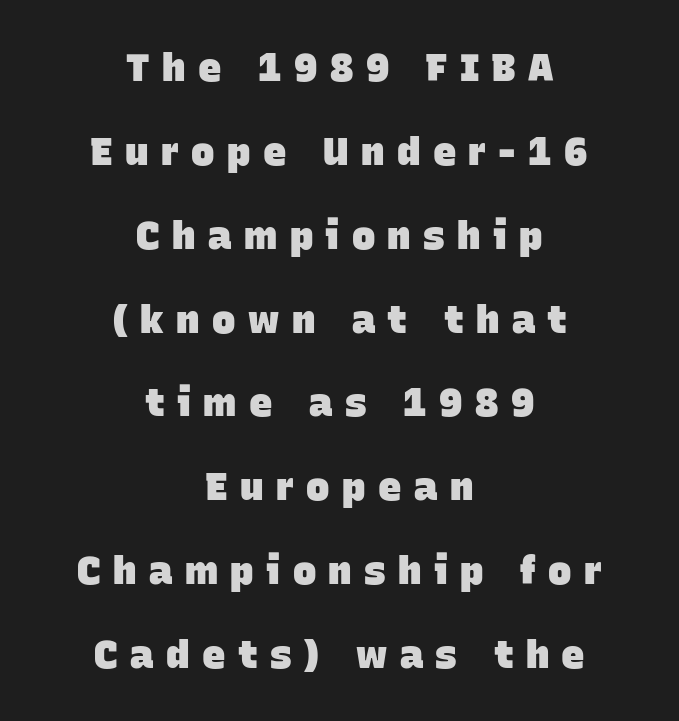
Q: Is the text bold? A: Yes.
Q: Is the typeface a serif or a sans-serif typeface? A: Sans-serif.
Q: Is the text underlined? A: No.
Q: How is the paragraph aligned? A: Centered.
Q: Is the spacing between letters normal or unusually wide? A: Unusually wide.
Q: Is the spacing between lines tight, normal or loose? A: Loose.
Q: Width (condensed, normal, or wide)? A: Normal.
Q: Stroke contrast? A: Low.
Q: x-height? A: Large.
Q: Monospaced? A: No.
